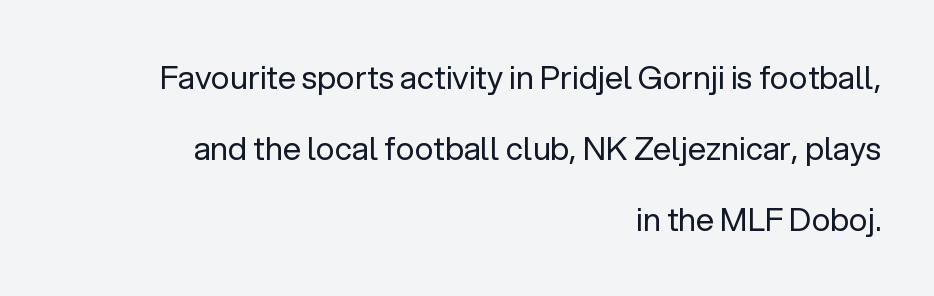
{"serif": "no", "italic": "no", "bold": "no", "weight": "regular", "width": "normal", "stroke_contrast": "low", "x_height": "medium", "monospaced": "no", "underline": "no", "align": "right", "line_spacing": "loose", "line_spacing_ratio": 2.22, "letter_spacing": "normal", "letter_spacing_em": 0.0, "glyph_px": 32}
